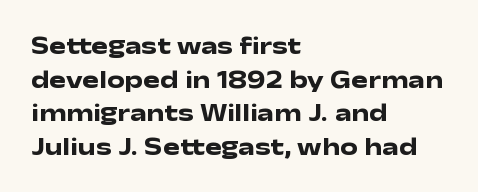
{"italic": "no", "bold": "yes", "underline": "no", "align": "left", "line_spacing": "normal", "line_spacing_ratio": 1.35, "letter_spacing": "normal", "letter_spacing_em": 0.0, "glyph_px": 25}
